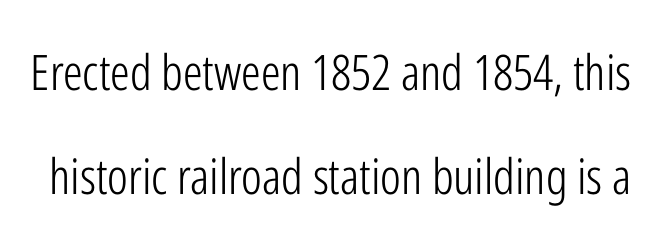
{"serif": "no", "italic": "no", "bold": "no", "weight": "light", "width": "condensed", "stroke_contrast": "low", "x_height": "medium", "monospaced": "no", "underline": "no", "line_spacing": "loose", "line_spacing_ratio": 2.12, "letter_spacing": "normal", "letter_spacing_em": 0.0, "glyph_px": 49}
